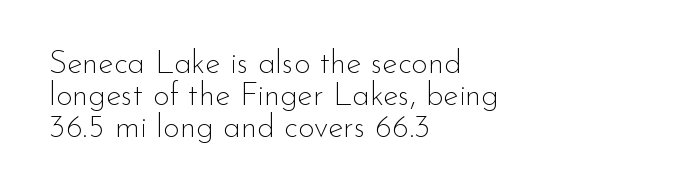
Q: Is the text bold? A: No.
Q: Is the text italic (slanted)? A: No, it is upright.
Q: Is the typeface a serif or a sans-serif typeface? A: Sans-serif.
Q: Is the text underlined? A: No.
Q: How is the paragraph aligned? A: Left-aligned.
Q: Is the spacing between letters normal or unusually wide? A: Normal.
Q: Is the spacing between lines tight, normal or loose? A: Tight.
Q: Width (condensed, normal, or wide)? A: Normal.
Q: Stroke contrast? A: Low.
Q: x-height? A: Small.
Q: Monospaced? A: No.
